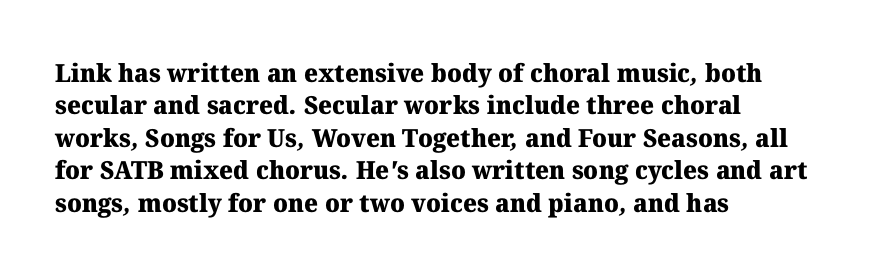
The image shows 25 px bold type; set left-aligned, normal line spacing (1.3x), normal letter spacing, not underlined.
